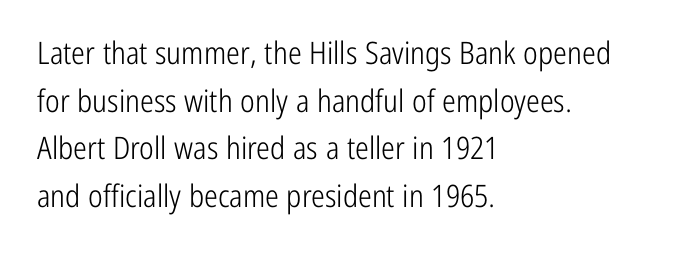
The image shows 31 px light, condensed sans-serif type, upright; set left-aligned, normal line spacing (1.54x), normal letter spacing, not underlined; low stroke contrast and a medium x-height.
